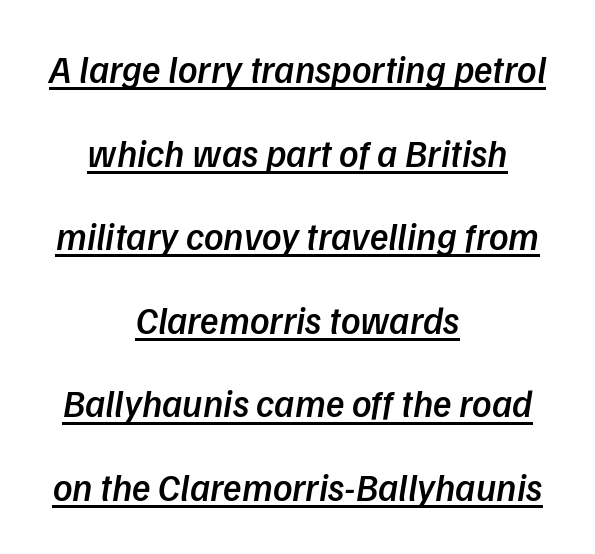
The typesetter chose a symmetrical, centered arrangement here. The space between consecutive lines is lavish. How are the letters spaced? Ordinarily, with no added tracking. The passage shown is semibold, sitting just below true bold.
